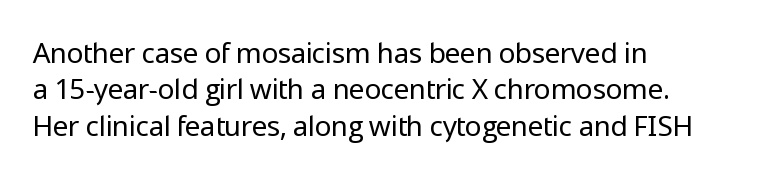
Q: Is the text bold? A: No.
Q: Is the text italic (slanted)? A: No, it is upright.
Q: Is the typeface a serif or a sans-serif typeface? A: Sans-serif.
Q: Is the text underlined? A: No.
Q: How is the paragraph aligned? A: Left-aligned.
Q: Is the spacing between letters normal or unusually wide? A: Normal.
Q: Is the spacing between lines tight, normal or loose? A: Normal.
Q: Width (condensed, normal, or wide)? A: Normal.
Q: Stroke contrast? A: Low.
Q: x-height? A: Medium.
Q: Monospaced? A: No.
